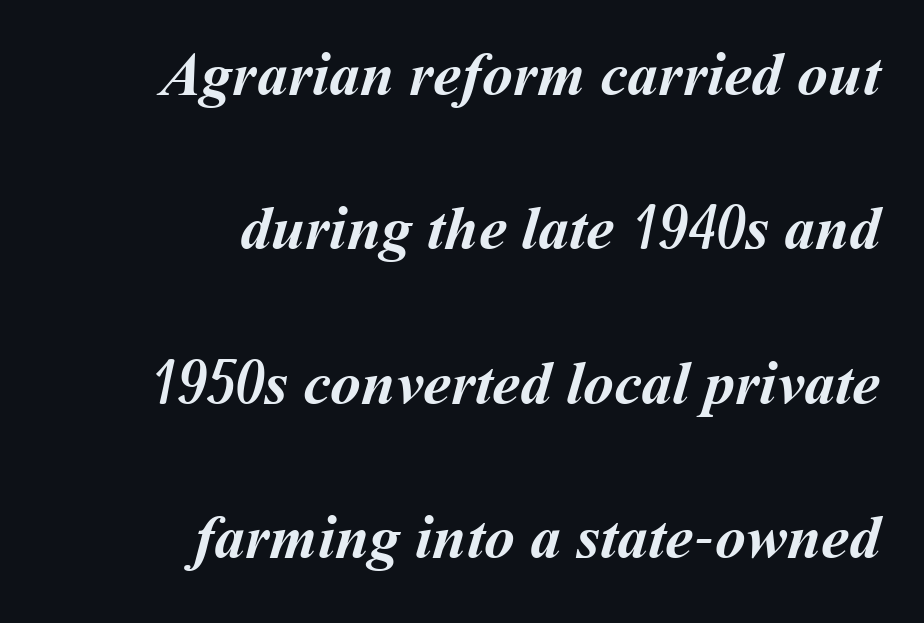
The image shows 62 px semibold type; set right-aligned, loose line spacing (2.49x), normal letter spacing, not underlined; medium stroke contrast and a medium x-height.
